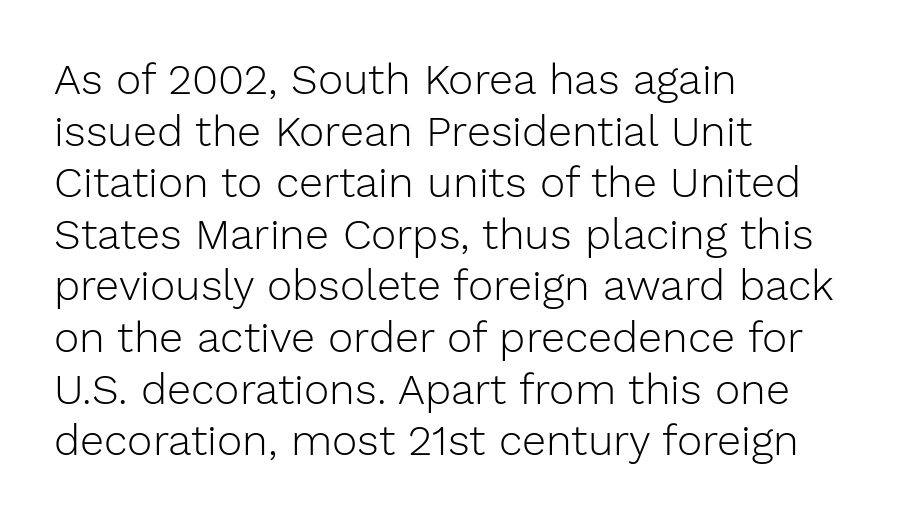
The image shows 43 px light sans-serif type, upright; set left-aligned, line spacing 1.2x, normal letter spacing, not underlined; low stroke contrast and a medium x-height.
